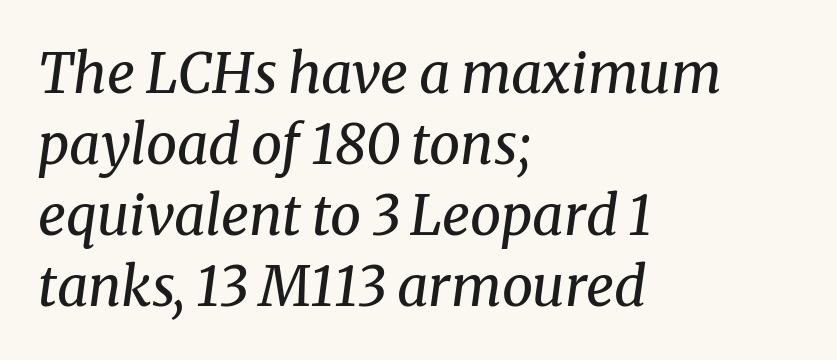
The image shows 55 px regular-weight serif type, italic (leaning right); set left-aligned, normal line spacing (1.29x), normal letter spacing, not underlined; medium stroke contrast and a medium x-height.
